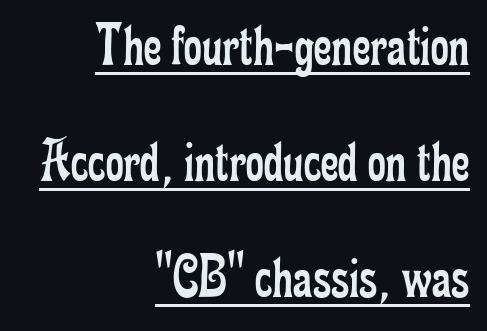
{"serif": "yes", "italic": "no", "bold": "no", "weight": "regular", "width": "condensed", "stroke_contrast": "low", "x_height": "small", "monospaced": "no", "underline": "yes", "align": "right", "line_spacing_ratio": 1.87, "letter_spacing": "normal", "letter_spacing_em": 0.0, "glyph_px": 62}
